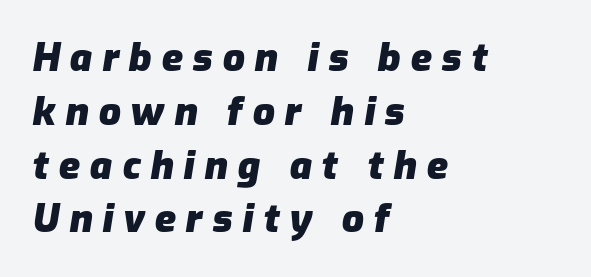
Q: Is the text bold? A: Yes.
Q: Is the text italic (slanted)? A: Yes, it leans right by about 9 degrees.
Q: Is the text underlined? A: No.
Q: How is the paragraph aligned? A: Left-aligned.
Q: Is the spacing between letters normal or unusually wide? A: Unusually wide.
Q: Is the spacing between lines tight, normal or loose? A: Normal.
Q: Width (condensed, normal, or wide)? A: Normal.
Q: Stroke contrast? A: Low.
Q: x-height? A: Medium.
Q: Monospaced? A: No.
